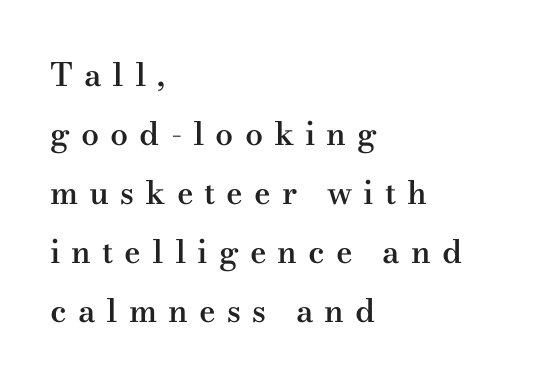
{"serif": "yes", "italic": "no", "bold": "semi", "weight": "semibold", "width": "wide", "stroke_contrast": "medium", "x_height": "small", "monospaced": "no", "underline": "no", "align": "left", "line_spacing_ratio": 1.84, "letter_spacing": "wide", "letter_spacing_em": 0.34, "glyph_px": 32}
